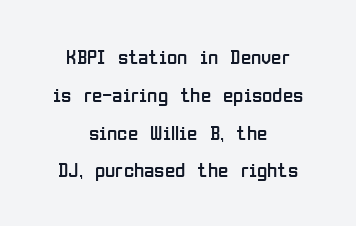
The image shows 21 px text type, upright; set centered, line spacing 1.8x, normal letter spacing, not underlined.
